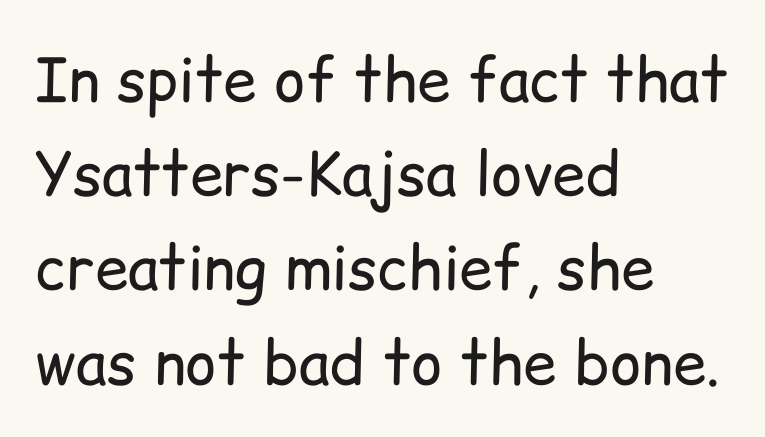
Q: Is the text bold? A: No.
Q: Is the text italic (slanted)? A: No, it is upright.
Q: Is the typeface a serif or a sans-serif typeface? A: Sans-serif.
Q: Is the text underlined? A: No.
Q: How is the paragraph aligned? A: Left-aligned.
Q: Is the spacing between letters normal or unusually wide? A: Normal.
Q: Is the spacing between lines tight, normal or loose? A: Normal.
Q: Width (condensed, normal, or wide)? A: Normal.
Q: Stroke contrast? A: Low.
Q: x-height? A: Medium.
Q: Monospaced? A: No.
